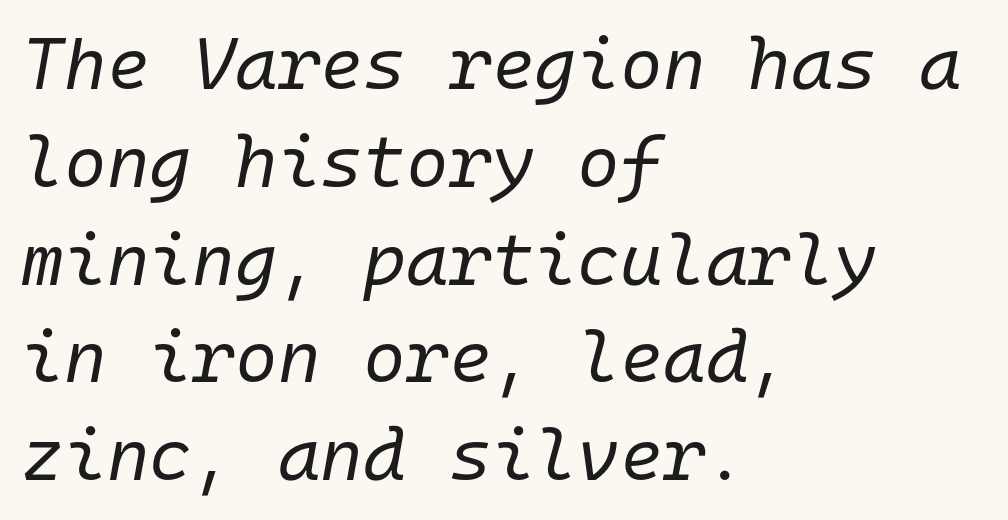
Q: Is the text bold? A: No.
Q: Is the text italic (slanted)? A: Yes, it leans right by about 10 degrees.
Q: Is the text underlined? A: No.
Q: How is the paragraph aligned? A: Left-aligned.
Q: Is the spacing between letters normal or unusually wide? A: Normal.
Q: Is the spacing between lines tight, normal or loose? A: Normal.
Q: Width (condensed, normal, or wide)? A: Normal.
Q: Stroke contrast? A: Low.
Q: x-height? A: Medium.
Q: Monospaced? A: Yes.
